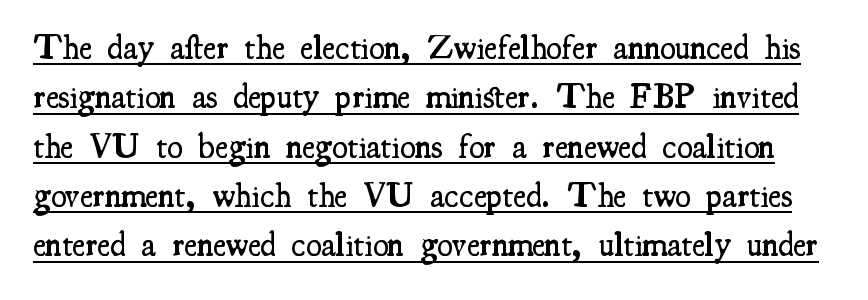
The image shows 35 px semibold, condensed serif type, upright; set normal line spacing (1.41x), normal letter spacing, underlined; medium stroke contrast and a small x-height.
